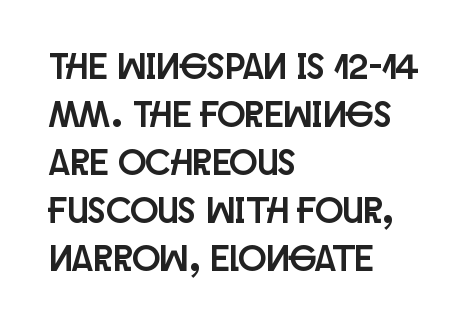
The image shows 37 px condensed sans-serif type, upright; set left-aligned, normal line spacing (1.3x), normal letter spacing, not underlined; low stroke contrast and a large x-height.
